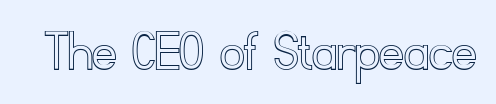
The font's upright variant was chosen for this text. You could not count columns in this text — the font is proportionally spaced. Descender tails drop into unmarked territory. The passage shown has conventional tracking throughout.
